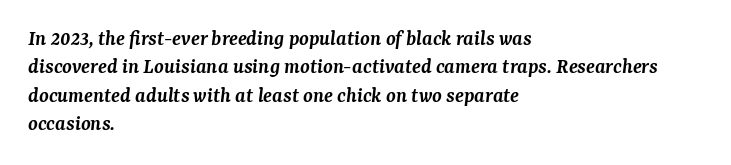
{"italic": "yes", "lean": "right", "slant_degrees": 7, "bold": "semi", "underline": "no", "align": "left", "line_spacing": "normal", "line_spacing_ratio": 1.29, "letter_spacing": "normal", "letter_spacing_em": 0.0, "glyph_px": 22}
